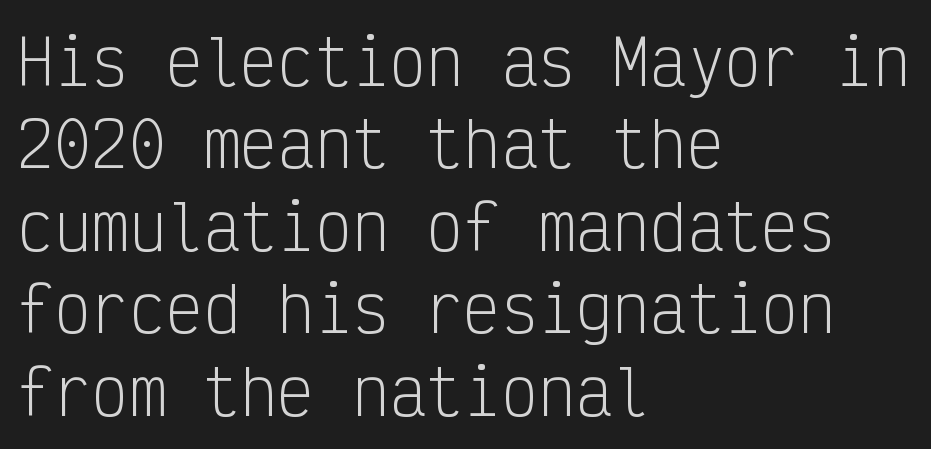
Underline: absent. The leading is moderate, giving the passage an even texture. Bold? No — there's no thickening of the strokes. These lines were composed using upright roman letters. These lines are set flush left with a ragged right edge. The typeface chosen for these lines omits serifs.
